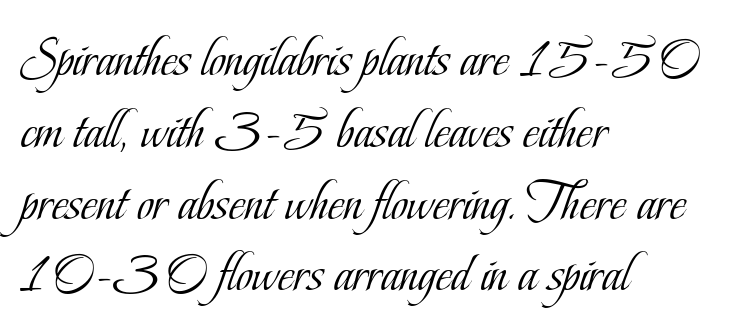
{"serif": "yes", "bold": "no", "weight": "light", "width": "condensed", "stroke_contrast": "low", "x_height": "small", "monospaced": "no", "underline": "no", "align": "left", "line_spacing": "normal", "line_spacing_ratio": 1.26, "letter_spacing": "normal", "letter_spacing_em": 0.0, "glyph_px": 57}
